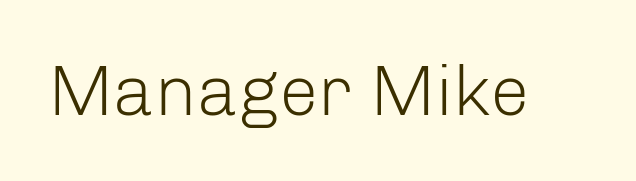
Q: Is the text bold? A: No.
Q: Is the text italic (slanted)? A: No, it is upright.
Q: Is the typeface a serif or a sans-serif typeface? A: Sans-serif.
Q: Is the text underlined? A: No.
Q: Is the spacing between letters normal or unusually wide? A: Normal.
Q: Width (condensed, normal, or wide)? A: Normal.
Q: Stroke contrast? A: Low.
Q: x-height? A: Medium.
Q: Monospaced? A: No.
